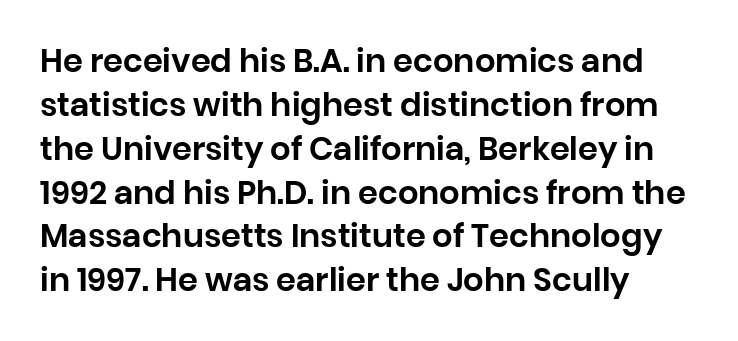
Leftover space on each line is placed entirely after the last word. If you drew a line through each stem, it would be perfectly vertical. The rows are spaced the way most documents space them. The characters display no serif detailing; their extremities are plain.
